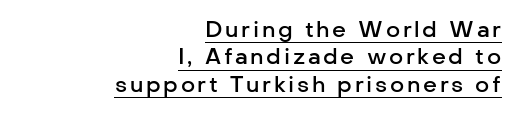
It's the straight-up-and-down kind of type. The lines are quadded right. Notice how a bar underscores the lettering throughout. The block of text has a typical density, with ordinary space between rows.
